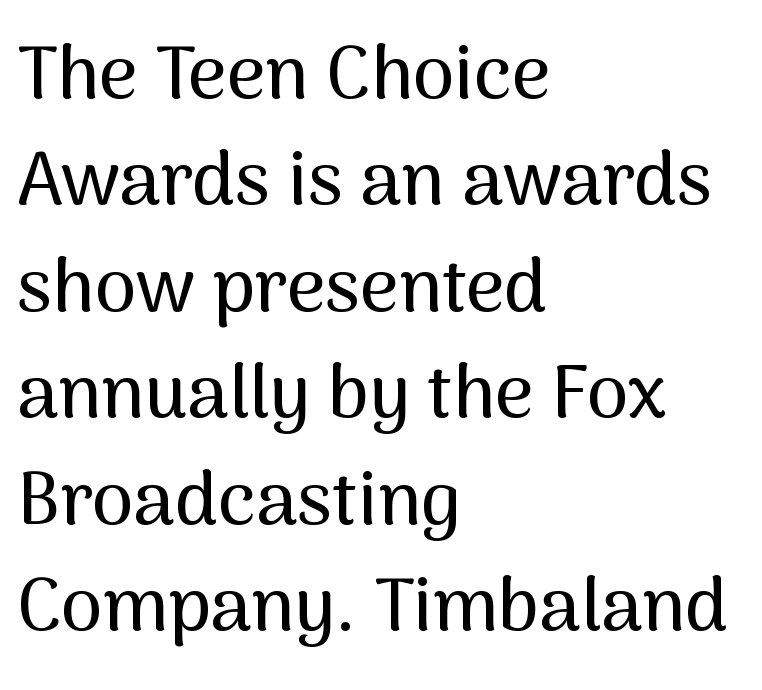
Is the letter spacing exaggerated? No — it looks like the ordinary default. Letterform terminals end flat and unadorned throughout the passage. Just letters on the line, the space beneath them empty. The letters stand straight up with perfectly vertical stems.
